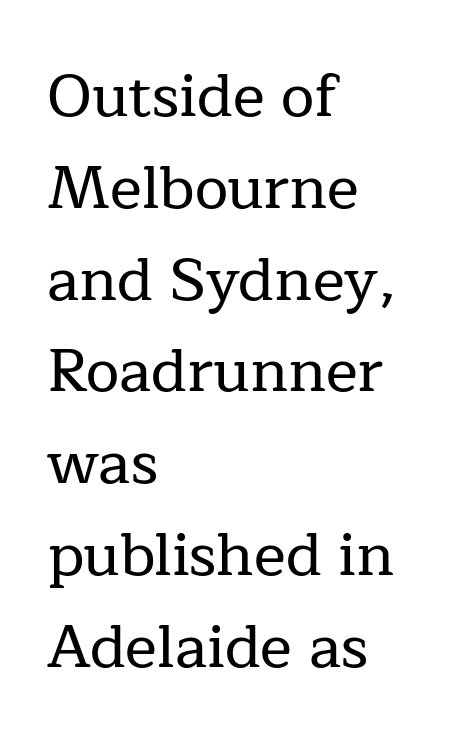
Q: Is the text italic (slanted)? A: No, it is upright.
Q: Is the typeface a serif or a sans-serif typeface? A: Serif.
Q: Is the text underlined? A: No.
Q: How is the paragraph aligned? A: Left-aligned.
Q: Is the spacing between letters normal or unusually wide? A: Normal.
Q: Is the spacing between lines tight, normal or loose? A: Normal.
Q: Width (condensed, normal, or wide)? A: Normal.
Q: Stroke contrast? A: Low.
Q: x-height? A: Medium.
Q: Monospaced? A: No.
